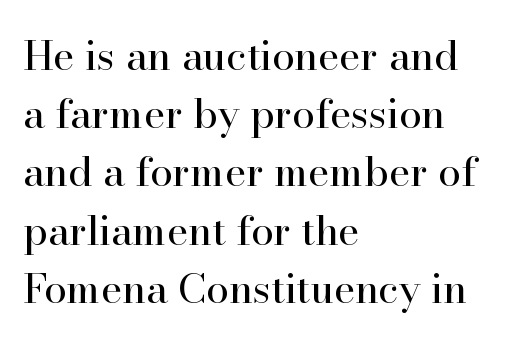
{"serif": "yes", "italic": "no", "bold": "no", "weight": "regular", "width": "normal", "stroke_contrast": "high", "x_height": "small", "monospaced": "no", "underline": "no", "align": "left", "line_spacing": "normal", "line_spacing_ratio": 1.42, "letter_spacing": "normal", "letter_spacing_em": 0.0, "glyph_px": 41}
